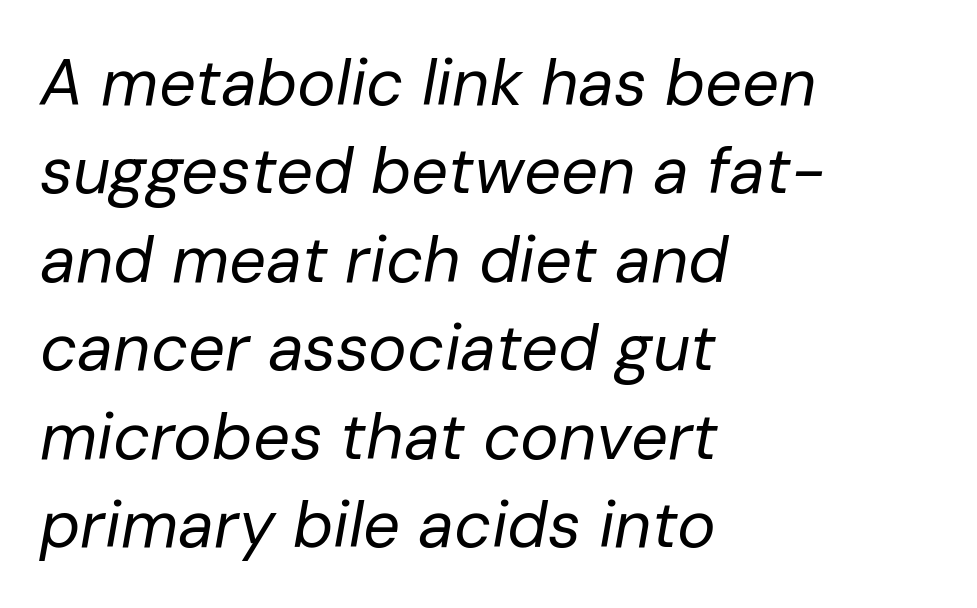
{"italic": "yes", "lean": "right", "slant_degrees": 10, "bold": "no", "weight": "regular", "width": "normal", "stroke_contrast": "low", "x_height": "medium", "monospaced": "no", "underline": "no", "align": "left", "line_spacing": "normal", "line_spacing_ratio": 1.36, "letter_spacing": "normal", "letter_spacing_em": 0.0, "glyph_px": 65}
